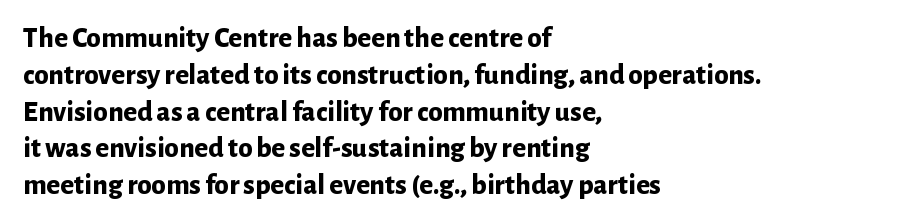
{"serif": "no", "italic": "no", "bold": "yes", "weight": "bold", "width": "normal", "stroke_contrast": "low", "x_height": "medium", "monospaced": "no", "underline": "no", "align": "left", "line_spacing": "normal", "line_spacing_ratio": 1.27, "letter_spacing": "normal", "letter_spacing_em": 0.0, "glyph_px": 29}
